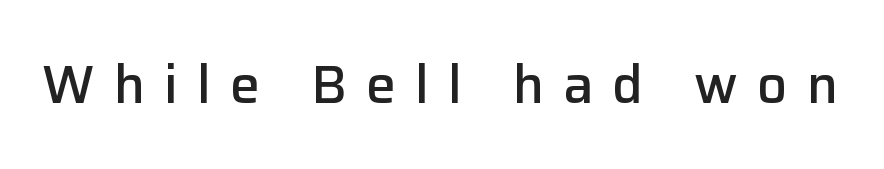
The image shows 53 px semibold sans-serif type, upright; set unusually wide letter spacing (+0.36 em), not underlined; low stroke contrast and a medium x-height.
